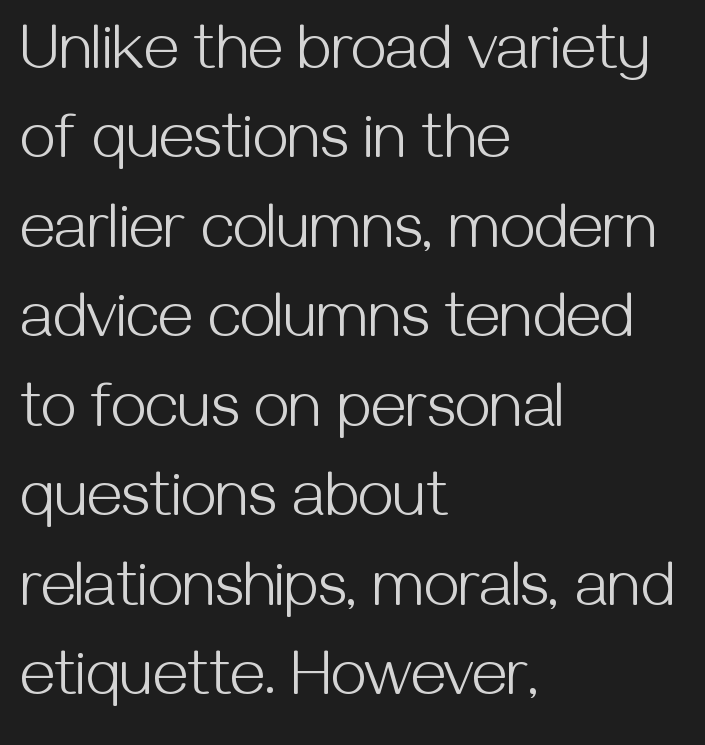
{"serif": "no", "italic": "no", "bold": "no", "weight": "light", "width": "normal", "stroke_contrast": "medium", "x_height": "medium", "monospaced": "no", "underline": "no", "align": "left", "line_spacing": "normal", "line_spacing_ratio": 1.42, "letter_spacing": "normal", "letter_spacing_em": 0.0, "glyph_px": 63}
